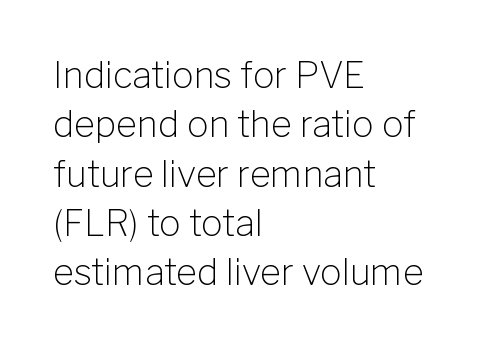
The image shows 36 px light sans-serif type, upright; set left-aligned, normal line spacing (1.37x), normal letter spacing, not underlined; low stroke contrast and a medium x-height.
